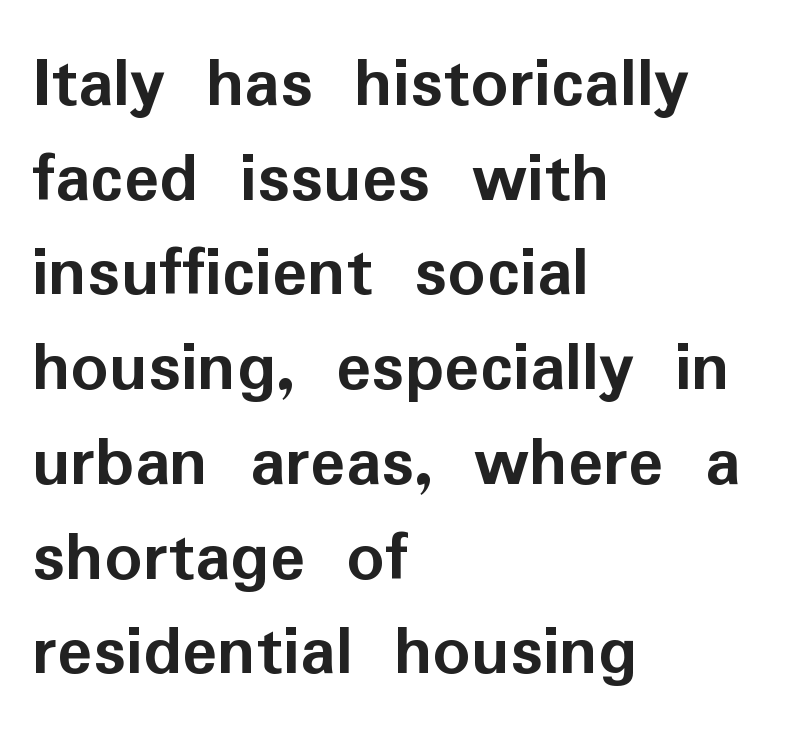
Spacing verdict: proportional, widths tailored to each character. Line spacing here is normal. Are there feet on the stems? There aren't — it's a sans. Check under the words: just untouched page. The horizontal fit of the characters is conventional and even.
